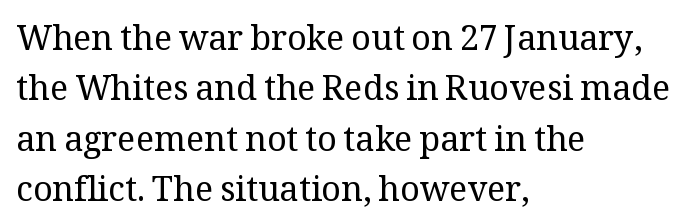
Q: Is the text bold? A: No.
Q: Is the text italic (slanted)? A: No, it is upright.
Q: Is the typeface a serif or a sans-serif typeface? A: Serif.
Q: Is the text underlined? A: No.
Q: How is the paragraph aligned? A: Left-aligned.
Q: Is the spacing between letters normal or unusually wide? A: Normal.
Q: Is the spacing between lines tight, normal or loose? A: Normal.
Q: Width (condensed, normal, or wide)? A: Normal.
Q: Stroke contrast? A: Medium.
Q: x-height? A: Medium.
Q: Monospaced? A: No.
